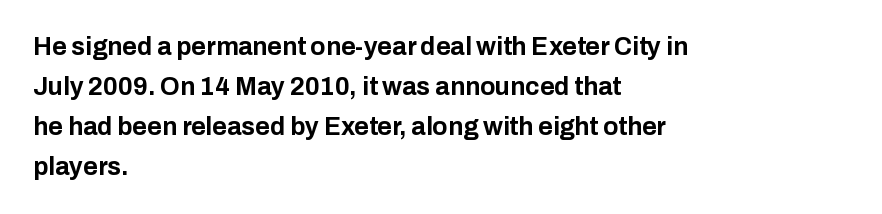
Tracking value appears to be zero — textbook default spacing. The text block is weighted toward the left margin, trailing off unevenly rightward. Posture: straight, roman, zero tilt. Regarding leading, the lines here are spaced in the standard way. Honestly, there is no underline to notice here at all. Thick stems and heavy bowls — unmistakably bold.
